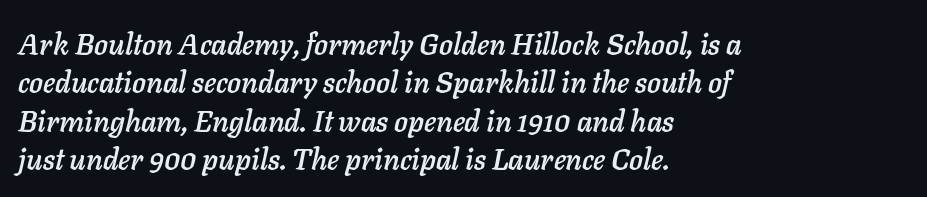
{"italic": "yes", "lean": "right", "slant_degrees": 11, "width": "normal", "stroke_contrast": "low", "x_height": "medium", "monospaced": "no", "underline": "no", "align": "left", "line_spacing": "normal", "line_spacing_ratio": 1.32, "letter_spacing": "normal", "letter_spacing_em": 0.0, "glyph_px": 29}
